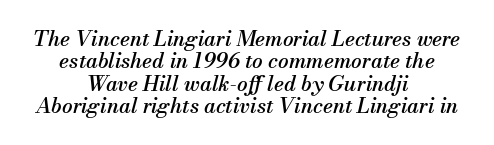
Q: Is the text italic (slanted)? A: Yes, it leans right by about 13 degrees.
Q: Is the text underlined? A: No.
Q: How is the paragraph aligned? A: Centered.
Q: Is the spacing between letters normal or unusually wide? A: Normal.
Q: Is the spacing between lines tight, normal or loose? A: Tight.
